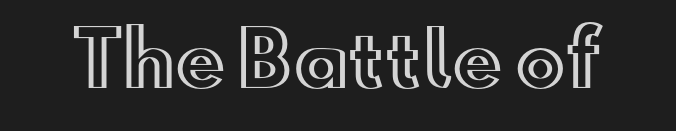
Q: Is the text italic (slanted)? A: No, it is upright.
Q: Is the text underlined? A: No.
Q: Is the spacing between letters normal or unusually wide? A: Normal.
Q: Width (condensed, normal, or wide)? A: Wide.
Q: x-height? A: Small.
Q: Monospaced? A: No.
